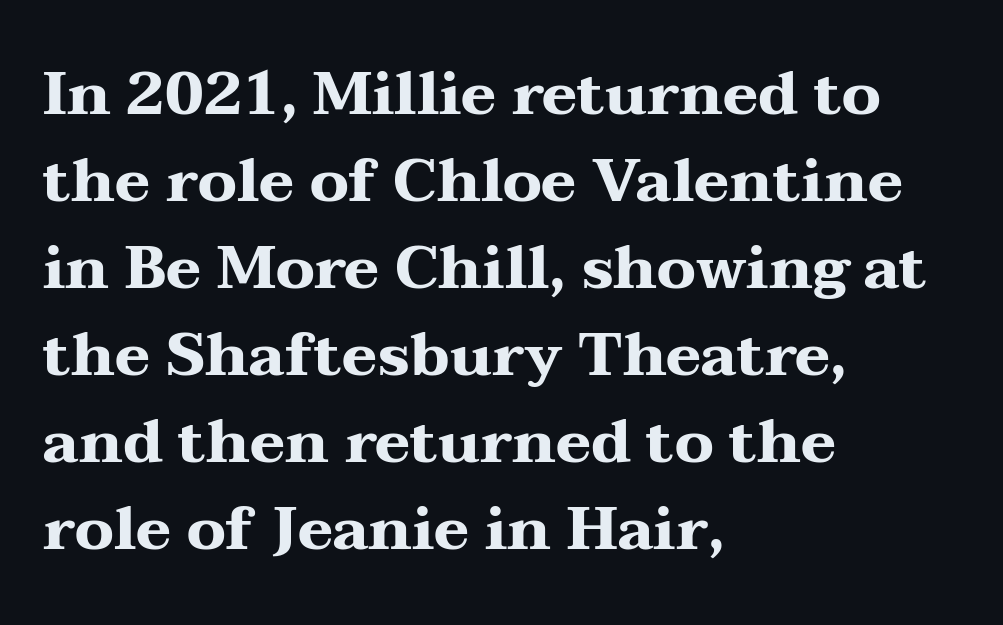
The image shows 60 px heavy, wide serif type, upright; set left-aligned, normal line spacing (1.45x), normal letter spacing, not underlined; medium stroke contrast and a medium x-height.
